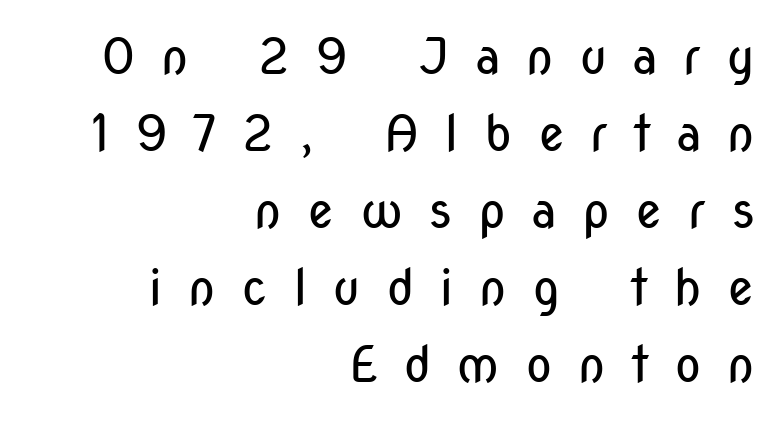
Q: Is the text bold? A: No.
Q: Is the text italic (slanted)? A: No, it is upright.
Q: Is the typeface a serif or a sans-serif typeface? A: Sans-serif.
Q: Is the text underlined? A: No.
Q: How is the paragraph aligned? A: Right-aligned.
Q: Is the spacing between letters normal or unusually wide? A: Unusually wide.
Q: Is the spacing between lines tight, normal or loose? A: Normal.
Q: Width (condensed, normal, or wide)? A: Condensed.
Q: Stroke contrast? A: Low.
Q: x-height? A: Medium.
Q: Monospaced? A: No.
